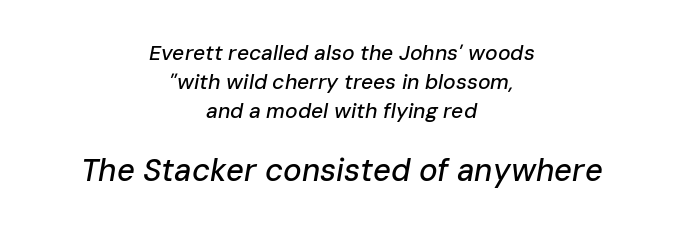
Q: Is the text italic (slanted)? A: Yes, it leans right by about 10 degrees.
Q: Is the text underlined? A: No.
Q: How is the paragraph aligned? A: Centered.
Q: Is the spacing between letters normal or unusually wide? A: Normal.
Q: Is the spacing between lines tight, normal or loose? A: Normal.
Q: Which block of text is set in a larger size, the first (top) or the second (bottom)? A: The second (bottom) one.
Q: Width (condensed, normal, or wide)? A: Normal.
Q: Stroke contrast? A: Low.
Q: x-height? A: Medium.
Q: Monospaced? A: No.
